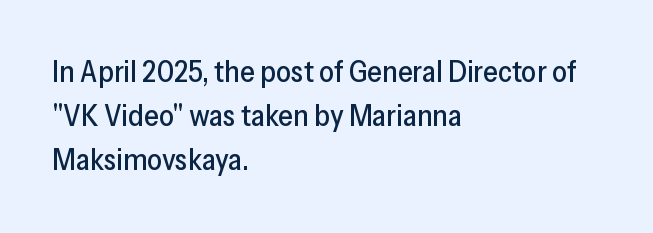
{"serif": "no", "italic": "no", "width": "normal", "stroke_contrast": "low", "x_height": "medium", "monospaced": "no", "underline": "no", "align": "left", "line_spacing": "normal", "line_spacing_ratio": 1.47, "letter_spacing": "normal", "letter_spacing_em": 0.0, "glyph_px": 30}
